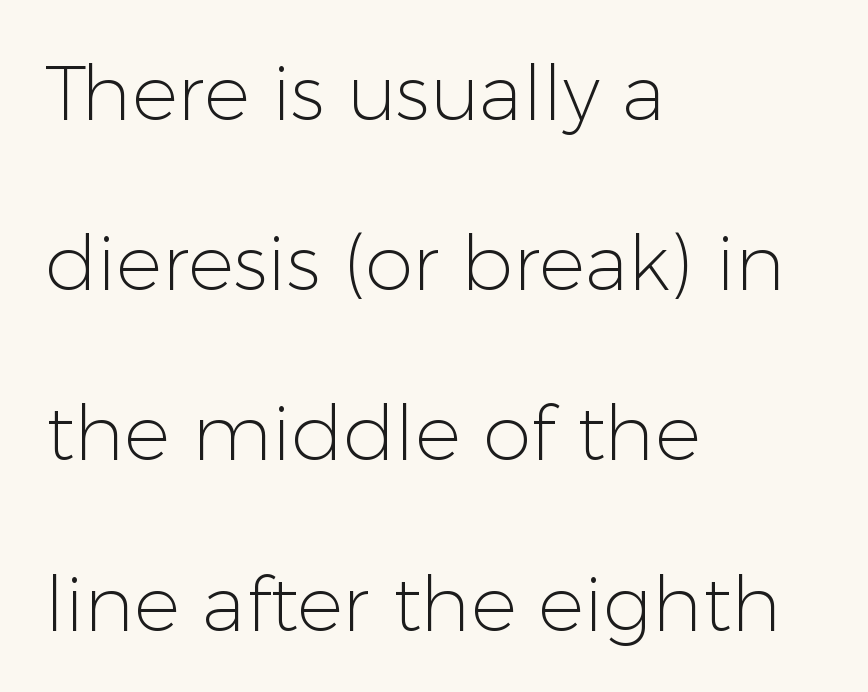
Q: Is the text bold? A: No.
Q: Is the text italic (slanted)? A: No, it is upright.
Q: Is the typeface a serif or a sans-serif typeface? A: Sans-serif.
Q: Is the text underlined? A: No.
Q: How is the paragraph aligned? A: Left-aligned.
Q: Is the spacing between letters normal or unusually wide? A: Normal.
Q: Is the spacing between lines tight, normal or loose? A: Loose.
Q: Width (condensed, normal, or wide)? A: Normal.
Q: Stroke contrast? A: Low.
Q: x-height? A: Medium.
Q: Monospaced? A: No.
